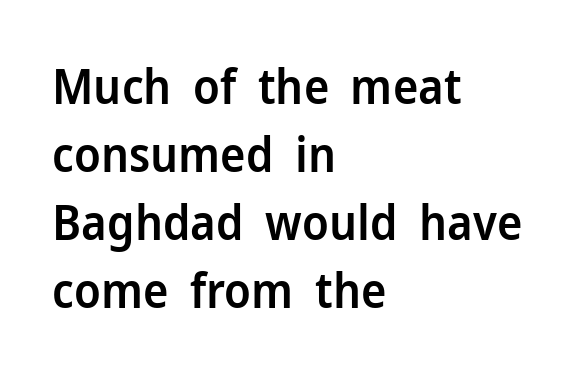
The image shows 48 px semibold sans-serif type, upright; set left-aligned, normal line spacing (1.42x), normal letter spacing, not underlined; low stroke contrast and a medium x-height.
